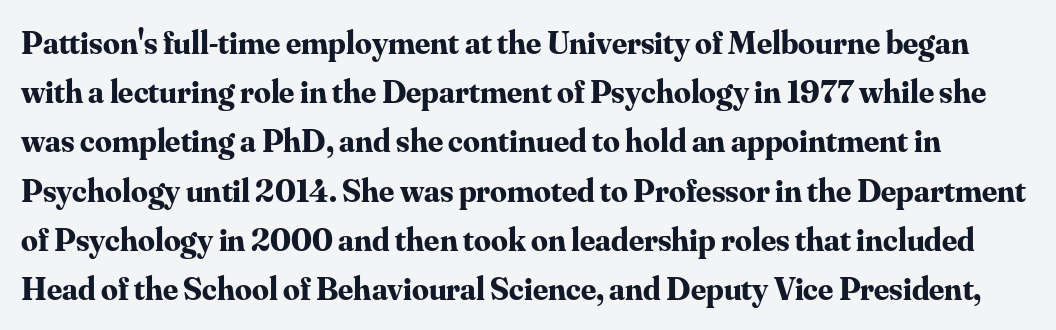
Compared with typical body copy, the letter spacing here is the same. Character widths vary here, with narrow letters taking less room than wide ones. How heavy is the stroke? Heavy — this is a bold. Posture: vertical. The passage shown stacks its lines at a standard gap.
